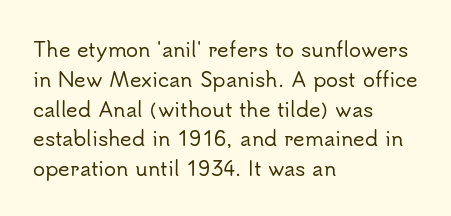
Q: Is the text italic (slanted)? A: No, it is upright.
Q: Is the text underlined? A: No.
Q: How is the paragraph aligned? A: Left-aligned.
Q: Is the spacing between letters normal or unusually wide? A: Normal.
Q: Is the spacing between lines tight, normal or loose? A: Normal.
